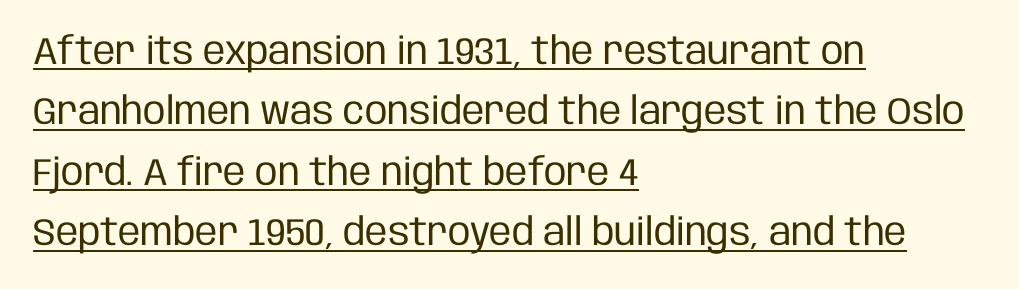
{"serif": "no", "italic": "no", "bold": "no", "weight": "regular", "width": "condensed", "stroke_contrast": "low", "x_height": "large", "monospaced": "no", "underline": "yes", "align": "left", "line_spacing": "normal", "line_spacing_ratio": 1.59, "letter_spacing": "normal", "letter_spacing_em": 0.0, "glyph_px": 38}
